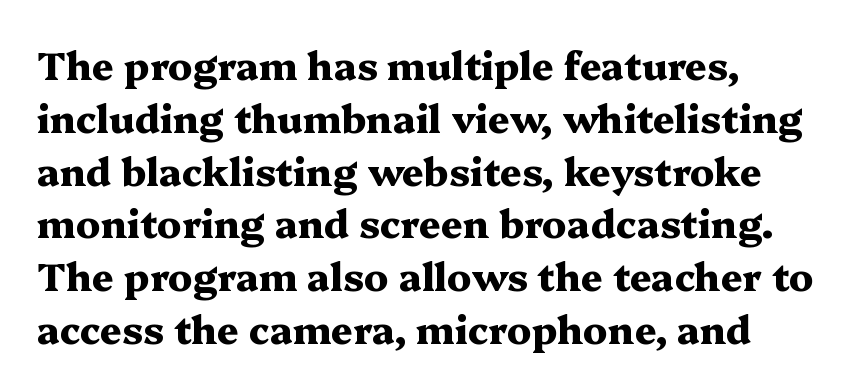
{"serif": "yes", "italic": "no", "bold": "yes", "weight": "heavy", "width": "wide", "stroke_contrast": "medium", "x_height": "medium", "monospaced": "no", "underline": "no", "align": "left", "line_spacing": "normal", "line_spacing_ratio": 1.39, "letter_spacing": "normal", "letter_spacing_em": 0.0, "glyph_px": 38}
